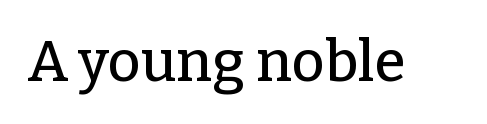
Classification — serif. Posture: straight, roman, zero tilt. The line texture is even and compact thanks to regular tracking. The area under the type is left untouched.
